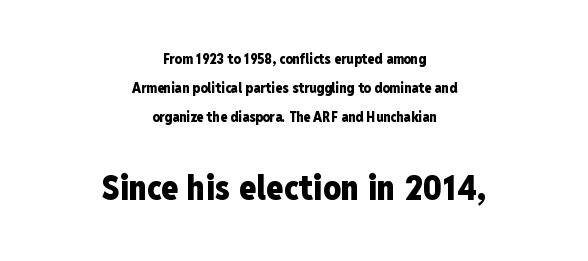
This rendering leaves character spacing at its baseline value. A typesetter would call this proportional, since set widths differ per character. Set as a true bold cut, around the 700 mark. Check the space under the baseline: it is left empty. The letters stand upright; this is a roman face.
